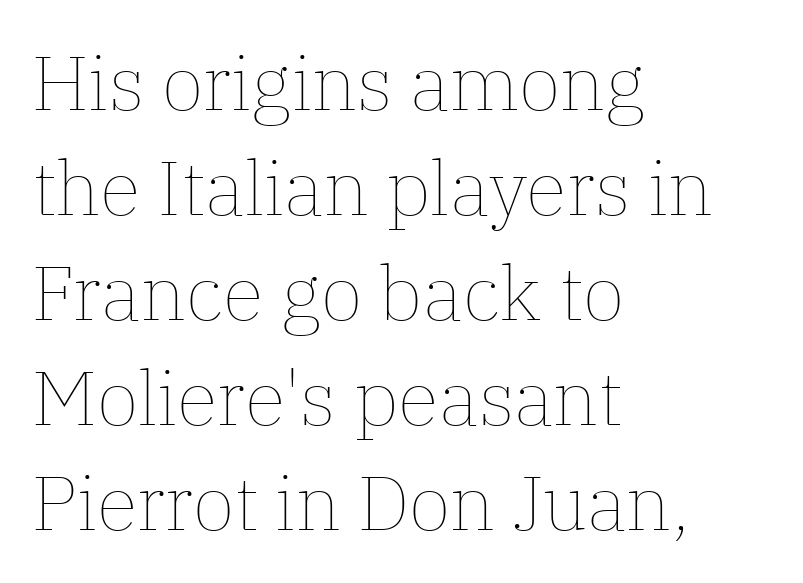
The image shows 76 px thin type, upright; set left-aligned, normal line spacing (1.38x), normal letter spacing, not underlined; low stroke contrast and a medium x-height.
